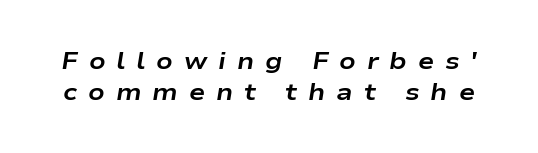
Q: Is the text bold? A: Yes.
Q: Is the text italic (slanted)? A: Yes, it leans right by about 9 degrees.
Q: Is the text underlined? A: No.
Q: Is the spacing between letters normal or unusually wide? A: Unusually wide.
Q: Is the spacing between lines tight, normal or loose? A: Normal.
